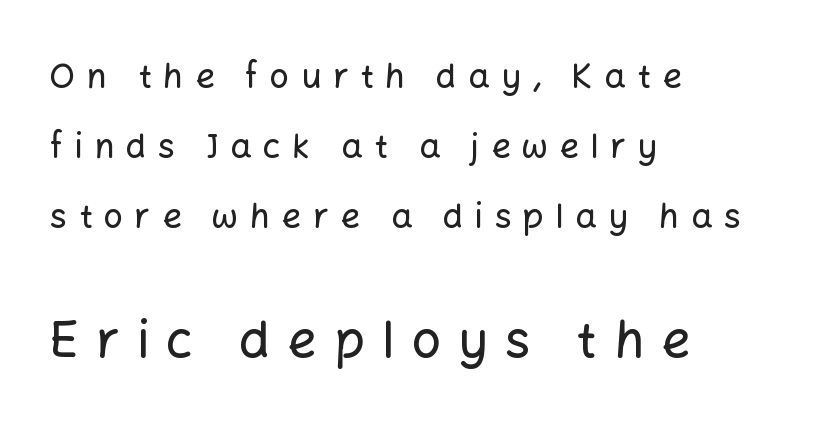
The image shows 51 px sans-serif type, upright; set left-aligned, loose line spacing (2.06x), unusually wide letter spacing (+0.34 em), not underlined; the second (bottom) block is 1.5x larger; low stroke contrast and a medium x-height.
